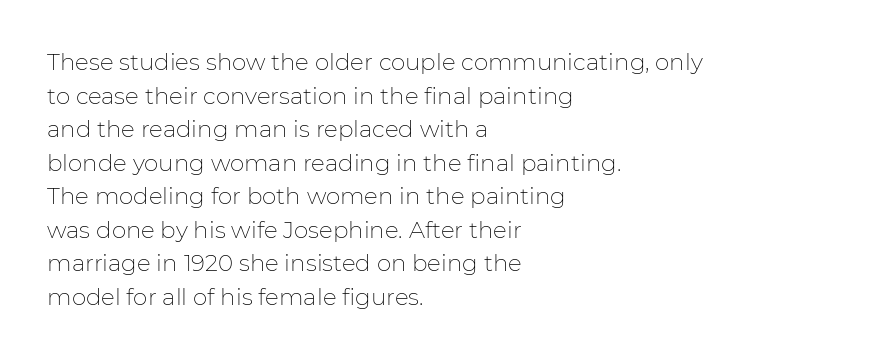
The image shows 23 px text type, upright; set left-aligned, normal line spacing (1.46x), normal letter spacing, not underlined.
